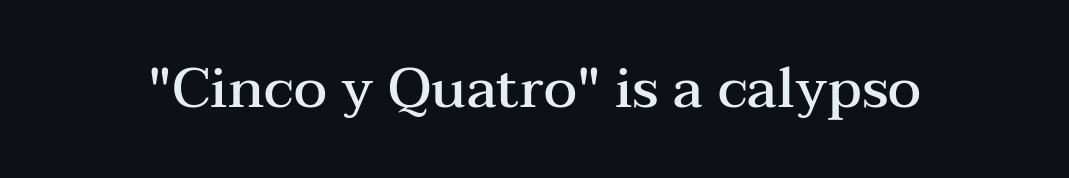
The image shows 56 px semibold, wide serif type, upright; set normal letter spacing, not underlined; medium stroke contrast and a medium x-height.
